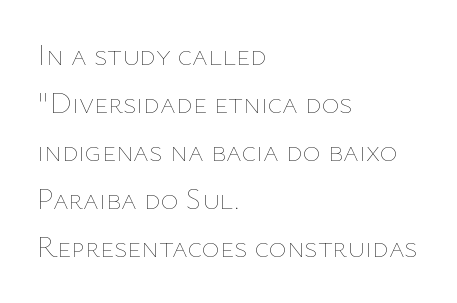
Q: Is the text bold? A: No.
Q: Is the text italic (slanted)? A: No, it is upright.
Q: Is the text underlined? A: No.
Q: How is the paragraph aligned? A: Left-aligned.
Q: Is the spacing between letters normal or unusually wide? A: Normal.
Q: Is the spacing between lines tight, normal or loose? A: Normal.
Q: Width (condensed, normal, or wide)? A: Normal.
Q: Stroke contrast? A: Low.
Q: x-height? A: Medium.
Q: Monospaced? A: No.
